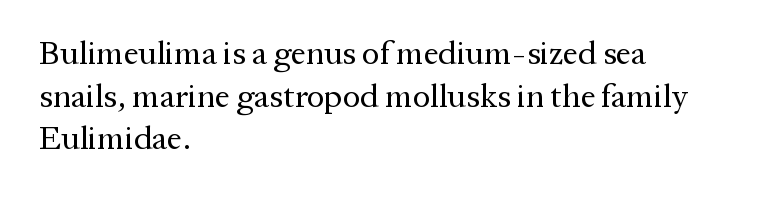
No heavy texture on the line: the type isn't bold. The compositor pushed each line to the left boundary. Does the lettering tilt? It doesn't — this is upright. Unmarked baselines from the first word to the last. There is no visible air inserted between adjacent glyphs.
